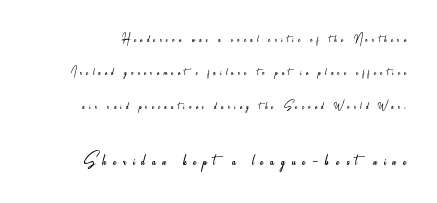
{"bold": "no", "underline": "no", "line_spacing": "loose", "line_spacing_ratio": 2.38, "letter_spacing": "wide", "letter_spacing_em": 0.31, "larger_block": "second", "size_ratio": 1.57, "glyph_px": 22}
